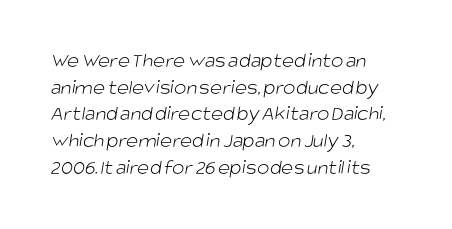
Q: Is the text bold? A: No.
Q: Is the text underlined? A: No.
Q: How is the paragraph aligned? A: Left-aligned.
Q: Is the spacing between letters normal or unusually wide? A: Normal.
Q: Is the spacing between lines tight, normal or loose? A: Normal.
